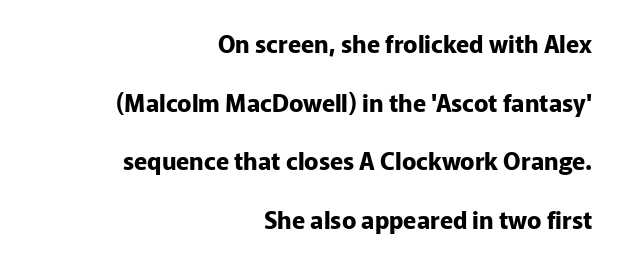
{"italic": "no", "bold": "yes", "underline": "no", "align": "right", "line_spacing": "loose", "line_spacing_ratio": 2.44, "letter_spacing": "normal", "letter_spacing_em": 0.0, "glyph_px": 24}
